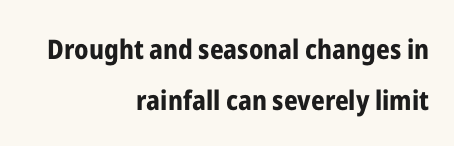
Q: Is the text bold? A: Yes.
Q: Is the text italic (slanted)? A: No, it is upright.
Q: Is the text underlined? A: No.
Q: How is the paragraph aligned? A: Right-aligned.
Q: Is the spacing between letters normal or unusually wide? A: Normal.
